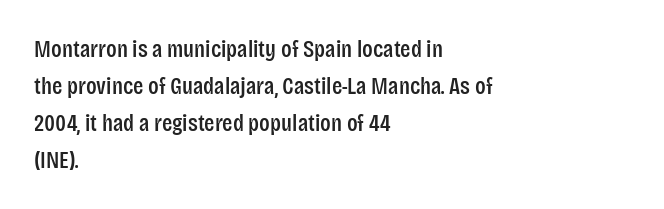
Q: Is the text italic (slanted)? A: No, it is upright.
Q: Is the text underlined? A: No.
Q: How is the paragraph aligned? A: Left-aligned.
Q: Is the spacing between letters normal or unusually wide? A: Normal.
Q: Is the spacing between lines tight, normal or loose? A: Normal.
